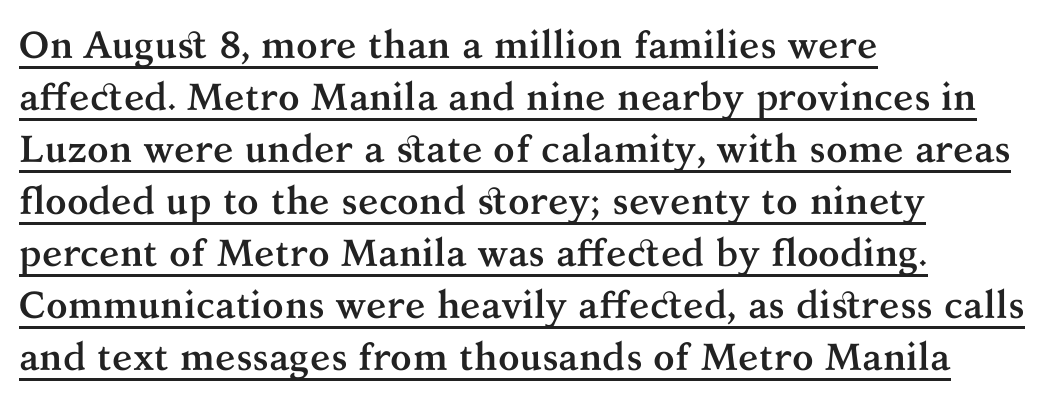
Serifs: yes, visible at the terminals of the letterforms. Somebody hit Ctrl+U on this one — the words are underlined. The rendering uses natural spacing where letterforms have individual widths. Nothing unusual about the tracking: characters are spaced as the font intends.
